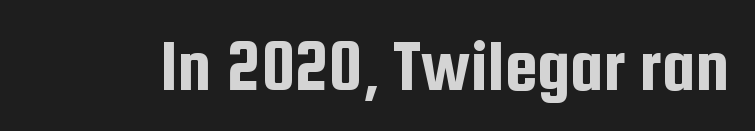
The characters display no serif detailing; their extremities are plain. Tracking here is standard; glyphs follow each other at the usual distance. The letters stand upright; this is a roman face. Looks like regular typesetting: each glyph gets only the width it needs.
